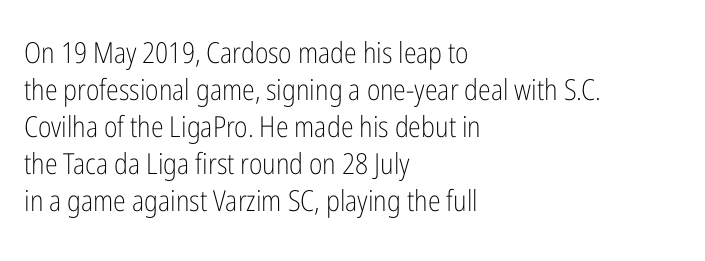
Q: Is the text bold? A: No.
Q: Is the text italic (slanted)? A: No, it is upright.
Q: Is the typeface a serif or a sans-serif typeface? A: Sans-serif.
Q: Is the text underlined? A: No.
Q: How is the paragraph aligned? A: Left-aligned.
Q: Is the spacing between letters normal or unusually wide? A: Normal.
Q: Is the spacing between lines tight, normal or loose? A: Normal.
Q: Width (condensed, normal, or wide)? A: Condensed.
Q: Stroke contrast? A: Low.
Q: x-height? A: Medium.
Q: Monospaced? A: No.
